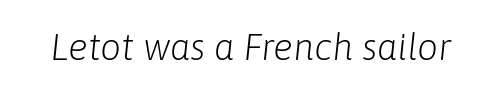
This sample has the flowing, uneven cadence of proportional lettering. The specimen reads as italic at a glance. Weight: not bold — regular or lighter. Nobody drew a line under any word here.
